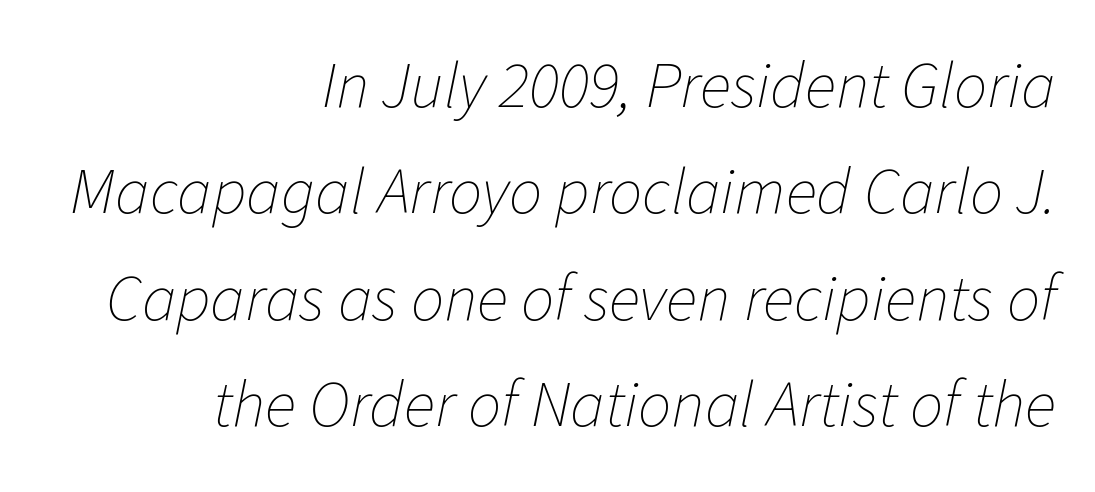
The image shows 66 px thin type, italic (leaning right); set right-aligned, normal line spacing (1.61x), normal letter spacing, not underlined; low stroke contrast and a medium x-height.
